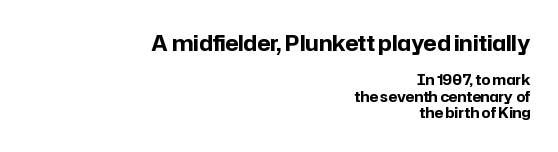
The image shows 21 px bold type, upright; set right-aligned, line spacing 1.17x, normal letter spacing, not underlined; the first (top) block is 1.5x larger.
